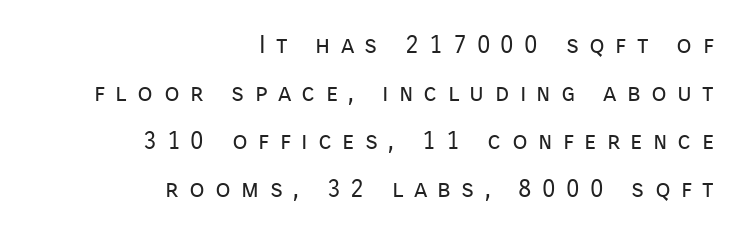
In terms of letterspacing, this is a distinctly airy, spread setting. Notice the wide empty band between every row — that's loose leading. A roman cut, with each character standing at attention. In CSS terms this would be text-align: right.
